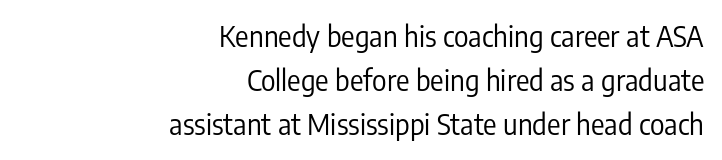
Q: Is the text bold? A: No.
Q: Is the text italic (slanted)? A: No, it is upright.
Q: Is the typeface a serif or a sans-serif typeface? A: Sans-serif.
Q: Is the text underlined? A: No.
Q: How is the paragraph aligned? A: Right-aligned.
Q: Is the spacing between letters normal or unusually wide? A: Normal.
Q: Is the spacing between lines tight, normal or loose? A: Normal.
Q: Width (condensed, normal, or wide)? A: Condensed.
Q: Stroke contrast? A: Low.
Q: x-height? A: Medium.
Q: Monospaced? A: No.
